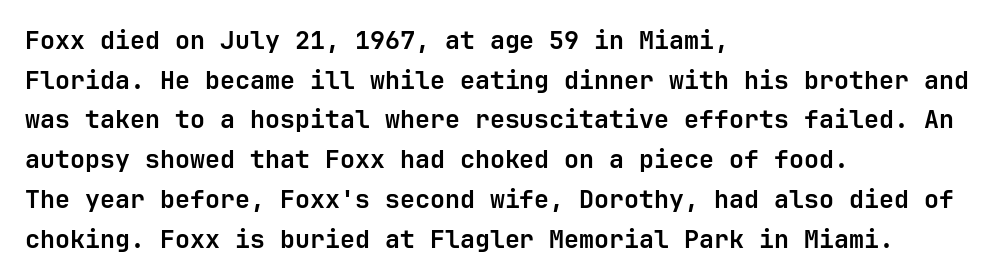
The image shows 25 px bold type, upright; set left-aligned, normal line spacing (1.59x), normal letter spacing, not underlined.
